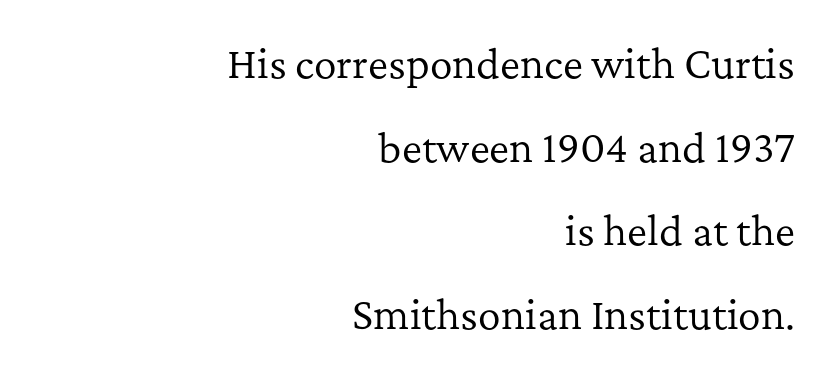
The image shows 38 px regular-weight serif type, upright; set right-aligned, loose line spacing (2.2x), normal letter spacing, not underlined; low stroke contrast and a medium x-height.
